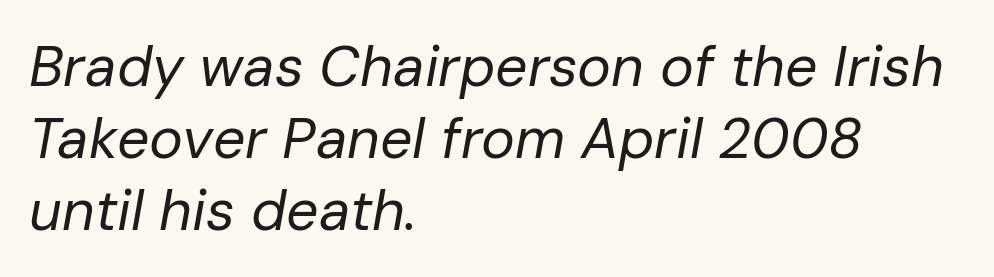
{"italic": "yes", "lean": "right", "slant_degrees": 10, "bold": "no", "weight": "regular", "width": "normal", "stroke_contrast": "low", "x_height": "medium", "monospaced": "no", "underline": "no", "align": "left", "line_spacing": "normal", "line_spacing_ratio": 1.26, "letter_spacing": "normal", "letter_spacing_em": 0.0, "glyph_px": 57}
